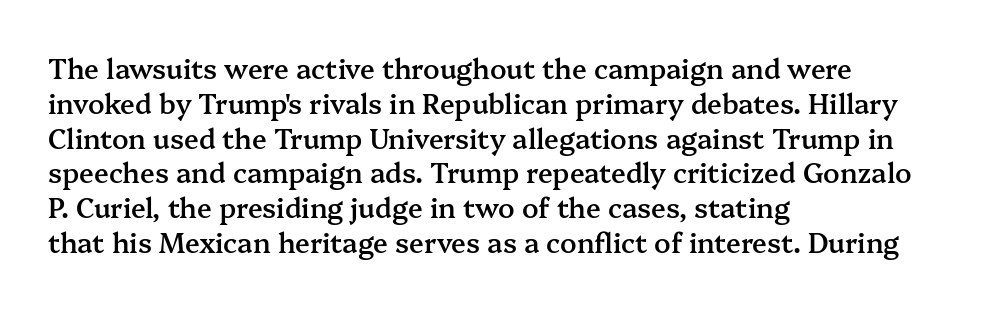
Q: Is the text bold? A: Semi-bold.
Q: Is the text italic (slanted)? A: No, it is upright.
Q: Is the text underlined? A: No.
Q: How is the paragraph aligned? A: Left-aligned.
Q: Is the spacing between letters normal or unusually wide? A: Normal.
Q: Is the spacing between lines tight, normal or loose? A: Normal.
